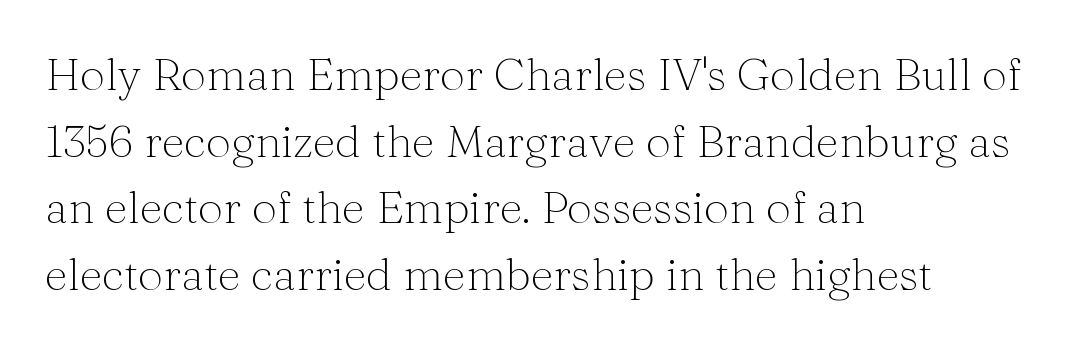
{"serif": "yes", "italic": "no", "bold": "no", "weight": "light", "width": "normal", "stroke_contrast": "medium", "x_height": "medium", "monospaced": "no", "underline": "no", "align": "left", "line_spacing": "normal", "line_spacing_ratio": 1.48, "letter_spacing": "normal", "letter_spacing_em": 0.0, "glyph_px": 45}
